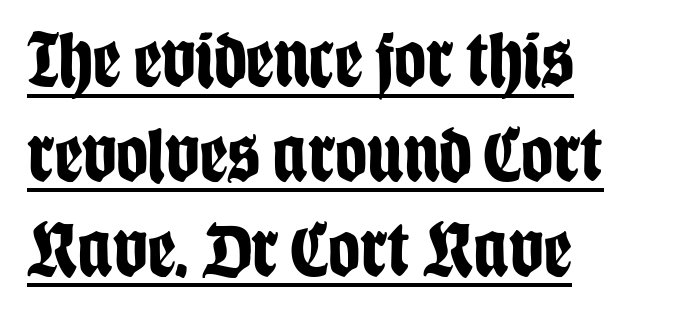
Notice how the passage keeps a crisp vertical edge on the left only. Compared with undecorated copy, this sample adds a rule below the words. Observe the absence of serifs on each vertical stroke in this sample. The font's upright variant was chosen for this text.
